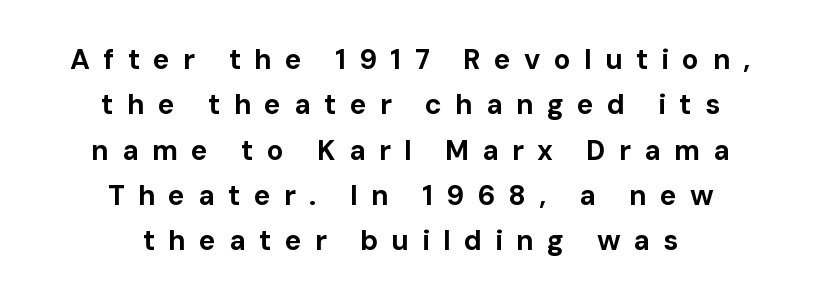
The image shows 28 px bold sans-serif type, upright; set centered, normal line spacing (1.62x), unusually wide letter spacing (+0.47 em), not underlined; low stroke contrast and a medium x-height.
